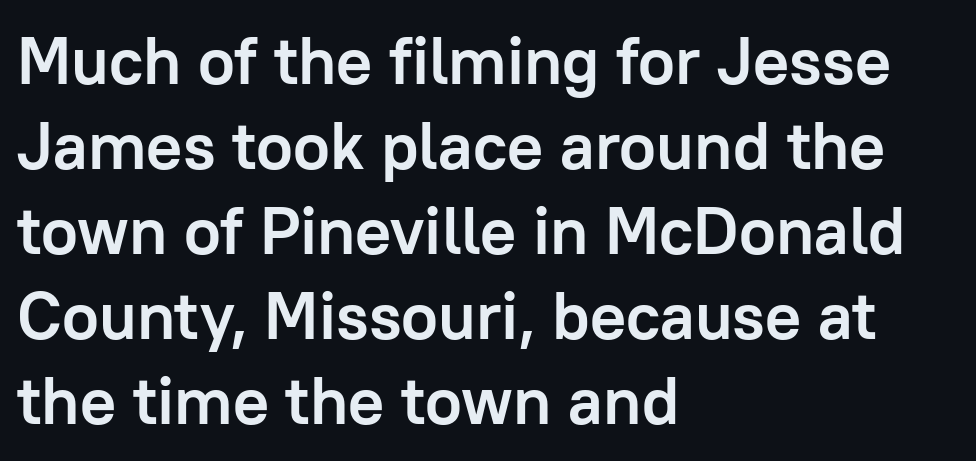
Q: Is the text bold? A: Yes.
Q: Is the text italic (slanted)? A: No, it is upright.
Q: Is the typeface a serif or a sans-serif typeface? A: Sans-serif.
Q: Is the text underlined? A: No.
Q: How is the paragraph aligned? A: Left-aligned.
Q: Is the spacing between letters normal or unusually wide? A: Normal.
Q: Is the spacing between lines tight, normal or loose? A: Normal.
Q: Width (condensed, normal, or wide)? A: Normal.
Q: Stroke contrast? A: Low.
Q: x-height? A: Medium.
Q: Monospaced? A: No.
